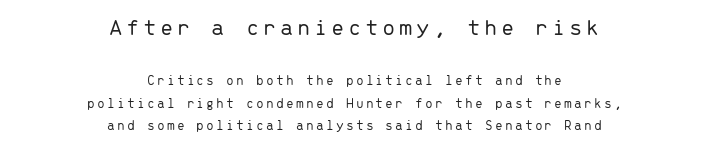
Q: Is the text bold? A: No.
Q: Is the text italic (slanted)? A: No, it is upright.
Q: Is the text underlined? A: No.
Q: How is the paragraph aligned? A: Centered.
Q: Is the spacing between lines tight, normal or loose? A: Normal.
Q: Which block of text is set in a larger size, the first (top) or the second (bottom)? A: The first (top) one.
